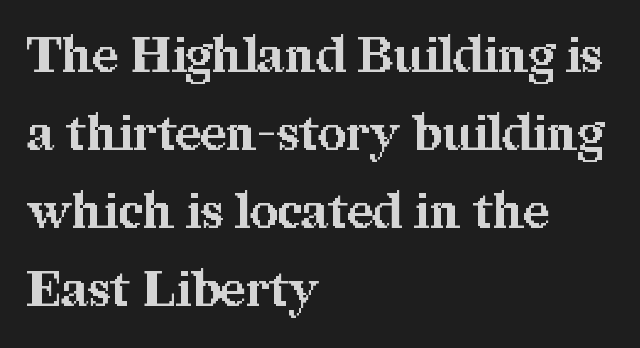
{"serif": "yes", "italic": "no", "bold": "yes", "weight": "bold", "width": "normal", "stroke_contrast": "medium", "x_height": "medium", "monospaced": "no", "underline": "no", "align": "left", "line_spacing": "normal", "line_spacing_ratio": 1.59, "letter_spacing": "normal", "letter_spacing_em": 0.0, "glyph_px": 49}
